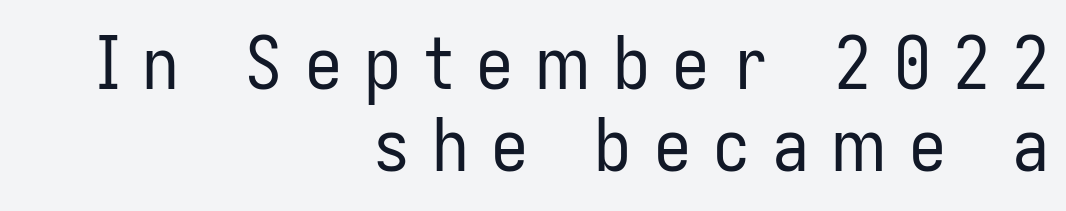
The image shows 74 px regular-weight, condensed sans-serif type, upright; set right-aligned, tight line spacing (1.11x), unusually wide letter spacing (+0.3 em), not underlined; low stroke contrast and a medium x-height.
